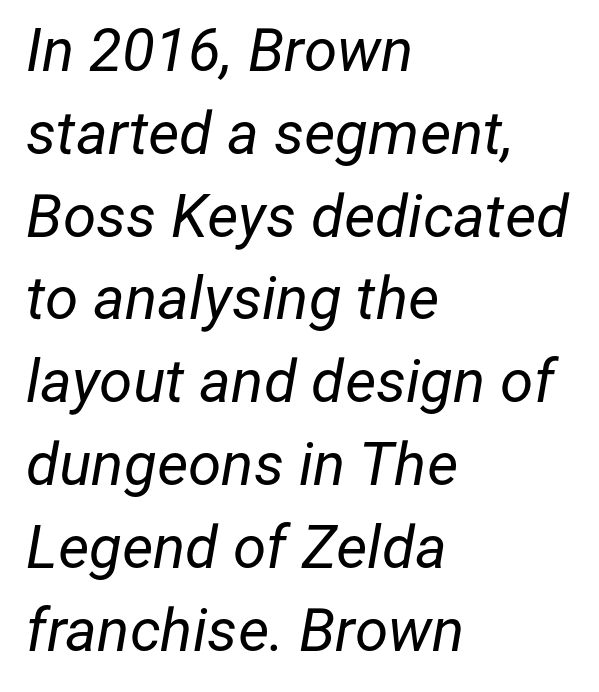
Q: Is the text bold? A: No.
Q: Is the text italic (slanted)? A: Yes, it leans right by about 12 degrees.
Q: Is the text underlined? A: No.
Q: How is the paragraph aligned? A: Left-aligned.
Q: Is the spacing between letters normal or unusually wide? A: Normal.
Q: Is the spacing between lines tight, normal or loose? A: Normal.
Q: Width (condensed, normal, or wide)? A: Normal.
Q: Stroke contrast? A: Low.
Q: x-height? A: Medium.
Q: Monospaced? A: No.
